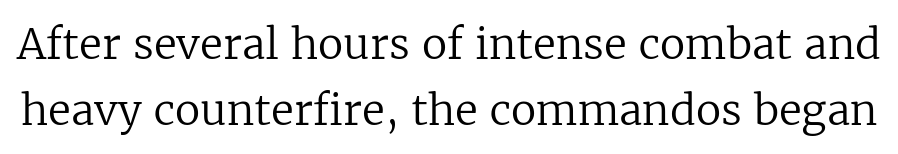
Q: Is the text bold? A: No.
Q: Is the text italic (slanted)? A: No, it is upright.
Q: Is the typeface a serif or a sans-serif typeface? A: Serif.
Q: Is the text underlined? A: No.
Q: Is the spacing between letters normal or unusually wide? A: Normal.
Q: Is the spacing between lines tight, normal or loose? A: Normal.
Q: Width (condensed, normal, or wide)? A: Normal.
Q: Stroke contrast? A: Low.
Q: x-height? A: Medium.
Q: Monospaced? A: No.
